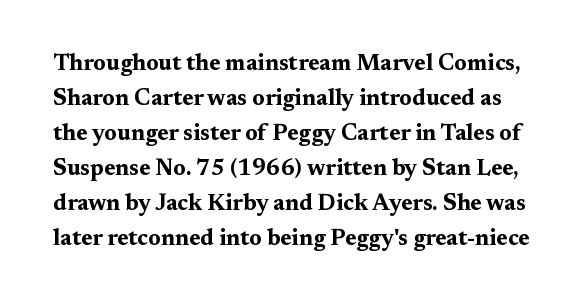
The image shows 23 px bold type, upright; set normal line spacing (1.52x), normal letter spacing, not underlined.
